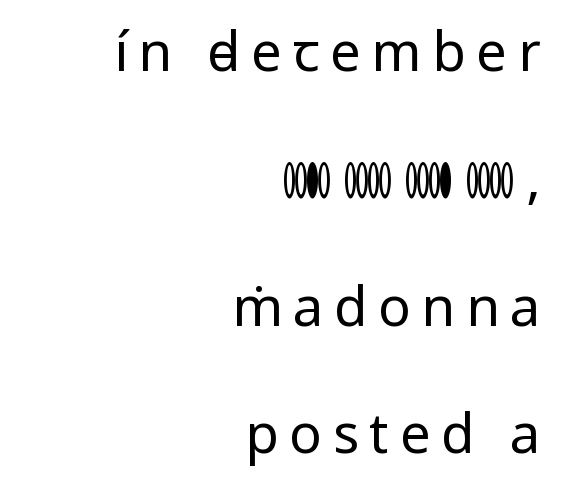
{"serif": "no", "italic": "no", "bold": "no", "weight": "regular", "width": "normal", "stroke_contrast": "low", "x_height": "medium", "monospaced": "no", "underline": "no", "align": "right", "line_spacing": "loose", "line_spacing_ratio": 2.36, "letter_spacing": "wide", "letter_spacing_em": 0.2, "glyph_px": 54}
